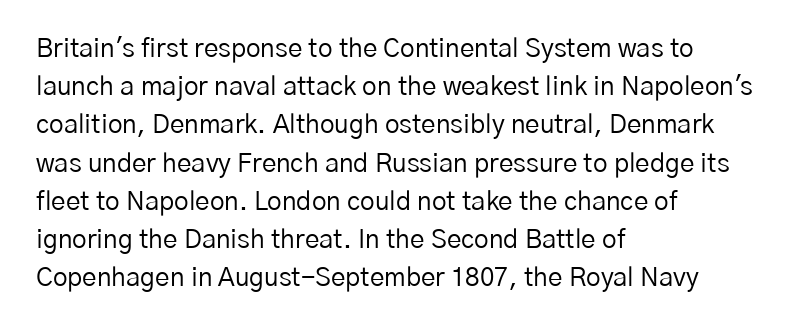
The vertical gap from one line to the next is medium. Quick note: underline off. The characters are drawn with everyday or finer stroke widths. A typesetter would mark this as roman, not italic. Caption: multi-line text, flush left, ragged right.
